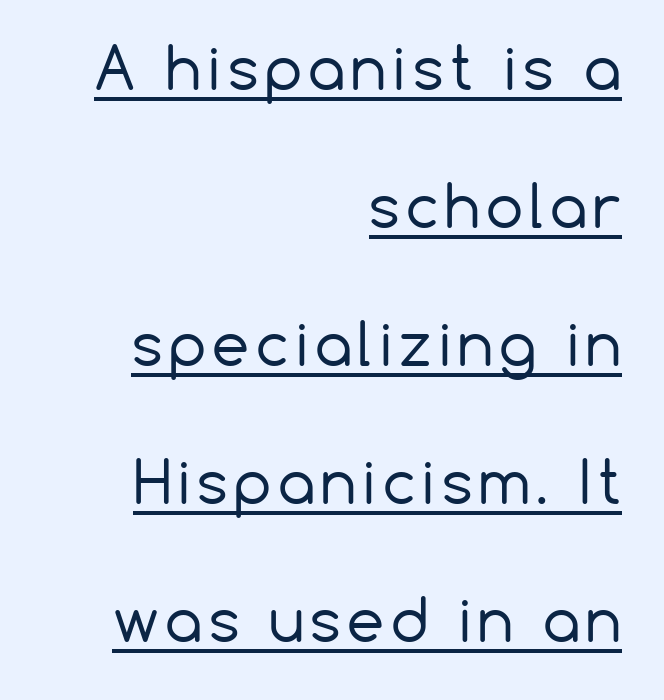
No italicization has been applied; the sample stays upright. Letterform terminals end flat and unadorned throughout the passage. Think of a printed novel: that variable character pitch is what you see here. Underline: present. Stems and bowls with no extra thickness — not bold. What's the leading like? Stretched, with rows far apart.
